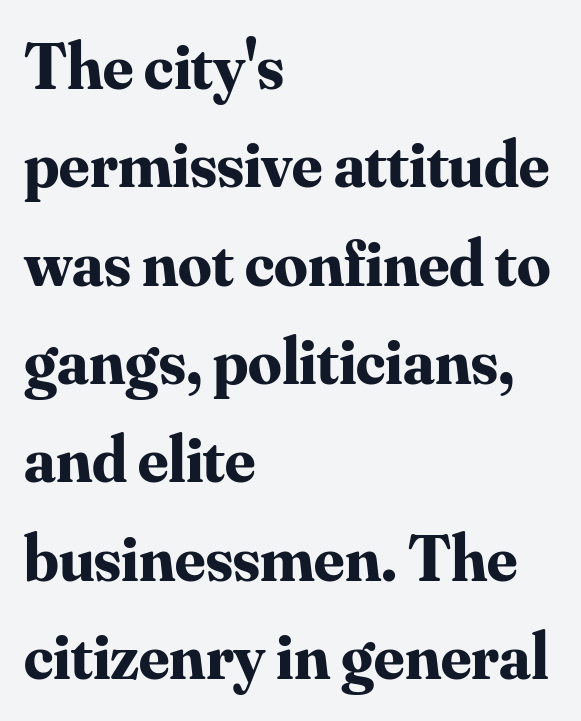
{"serif": "yes", "italic": "no", "bold": "yes", "weight": "bold", "width": "normal", "stroke_contrast": "medium", "x_height": "small", "monospaced": "no", "underline": "no", "align": "left", "line_spacing": "normal", "line_spacing_ratio": 1.49, "letter_spacing": "normal", "letter_spacing_em": 0.0, "glyph_px": 66}
